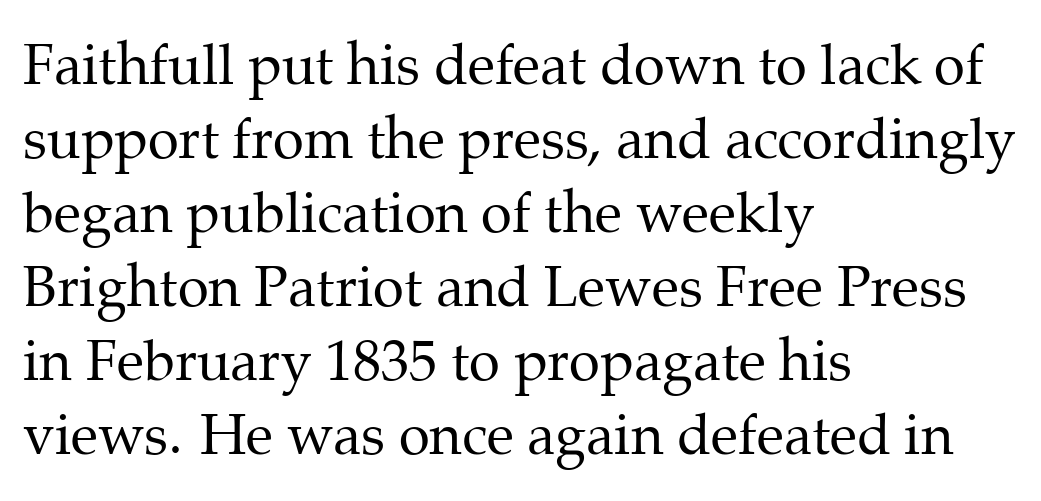
A typesetter would mark this as roman, not italic. No letter is thick-stroked: the sample isn't bold. Does the leading feel generous? No, just average. Spacing between characters is what you'd get straight out of the box. The letters advance in unequal steps, a hallmark of proportional type.
